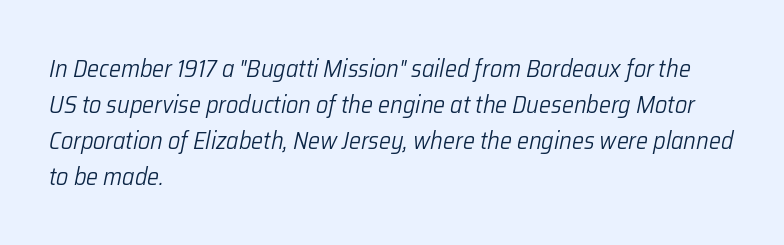
{"italic": "yes", "lean": "right", "slant_degrees": 12, "bold": "no", "underline": "no", "align": "left", "line_spacing": "normal", "line_spacing_ratio": 1.5, "letter_spacing": "normal", "letter_spacing_em": 0.0, "glyph_px": 24}
